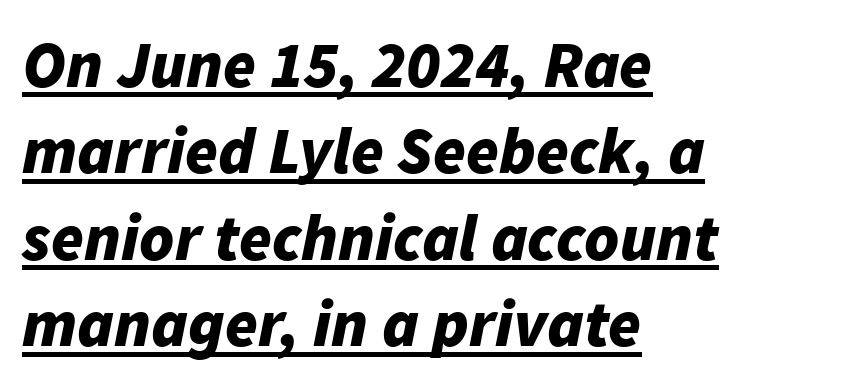
Is the block centered? No — it sits flush against the left margin. Look at the stroke-to-counter ratio: heavy, a bold. Whoever set this chose a conventional vertical rhythm. This rendering leaves character spacing at its baseline value. The rendering applies a slant to the glyphs.
